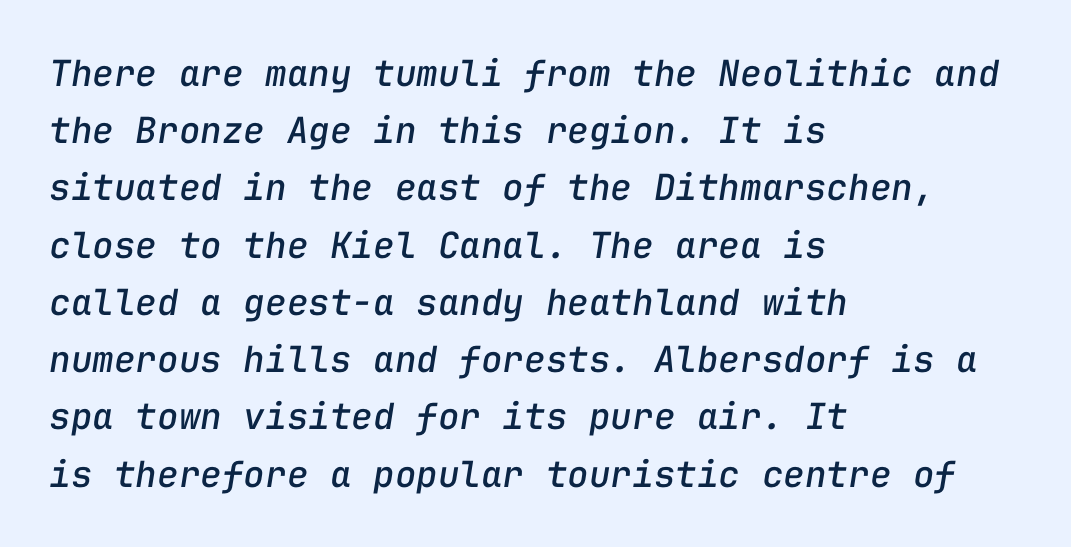
Descenders are the only things crossing below the line. Each letter, wide or thin by design, is forced into the same width here. Default kerning and tracking; the words read as compact shapes. The whole block is typeset with a tilt.
